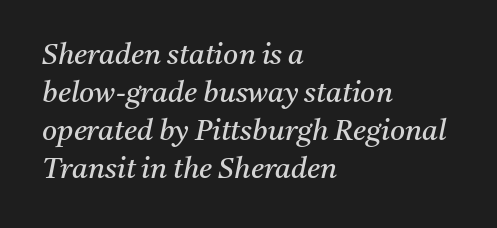
The image shows 29 px regular-weight serif type, italic (leaning right); set left-aligned, normal line spacing (1.31x), normal letter spacing, not underlined; medium stroke contrast and a medium x-height.
